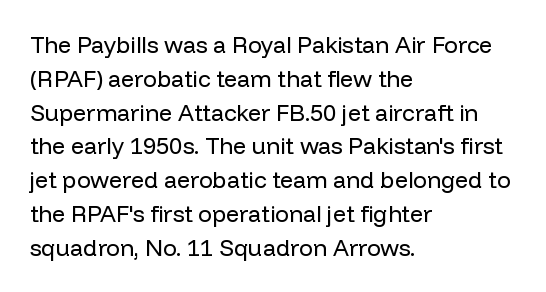
{"italic": "no", "bold": "no", "underline": "no", "align": "left", "line_spacing": "normal", "line_spacing_ratio": 1.47, "letter_spacing": "normal", "letter_spacing_em": 0.0, "glyph_px": 23}
